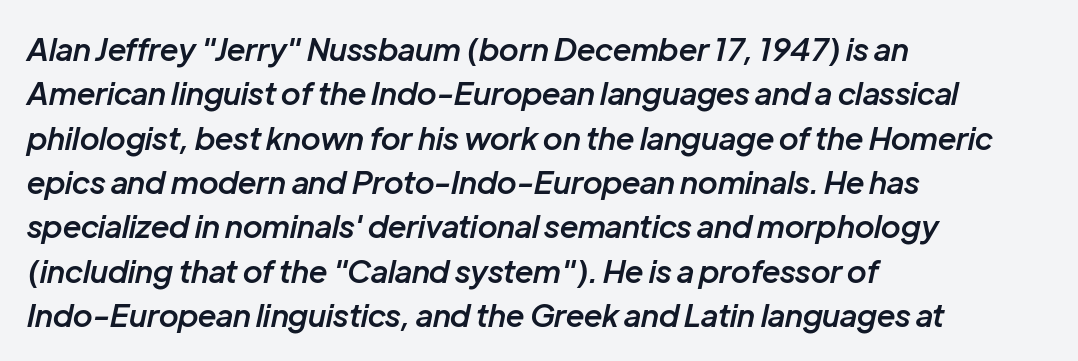
Quick note: italic. The space directly below the letters is spotless. Varying glyph widths throughout — classic text-font behaviour. The font is running at a semibold setting, under full bold.
